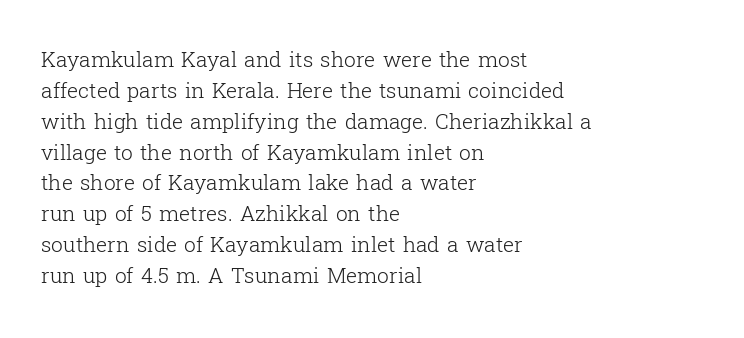
The image shows 21 px text type, upright; set left-aligned, normal line spacing (1.47x), normal letter spacing, not underlined.
